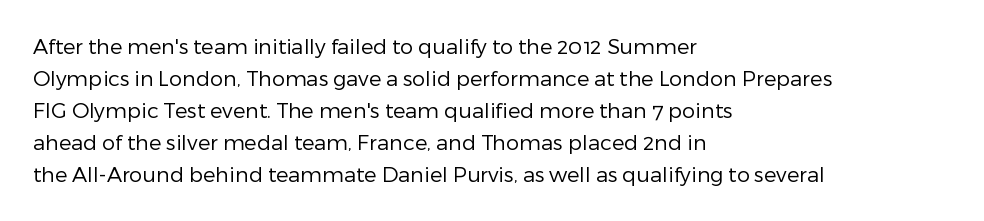
Q: Is the text bold? A: No.
Q: Is the text italic (slanted)? A: No, it is upright.
Q: Is the text underlined? A: No.
Q: How is the paragraph aligned? A: Left-aligned.
Q: Is the spacing between letters normal or unusually wide? A: Normal.
Q: Is the spacing between lines tight, normal or loose? A: Normal.
